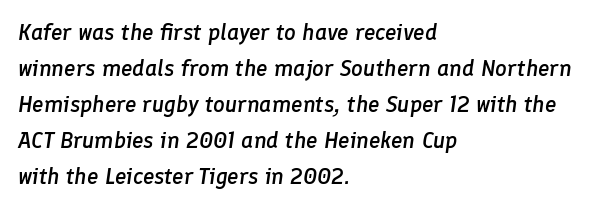
{"italic": "yes", "lean": "right", "slant_degrees": 8, "bold": "semi", "underline": "no", "align": "left", "line_spacing": "normal", "line_spacing_ratio": 1.56, "letter_spacing": "normal", "letter_spacing_em": 0.0, "glyph_px": 23}
